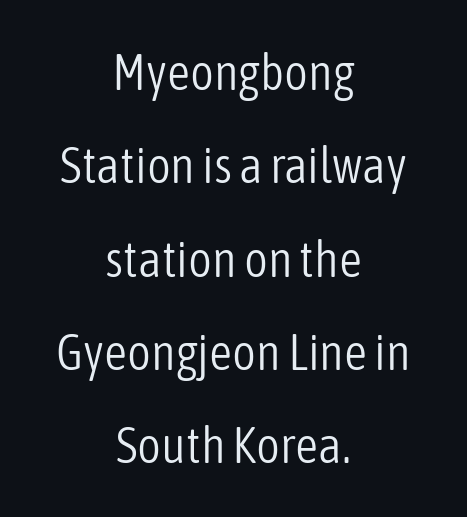
The image shows 51 px light, condensed sans-serif type, upright; set centered, line spacing 1.83x, normal letter spacing, not underlined; low stroke contrast and a medium x-height.
